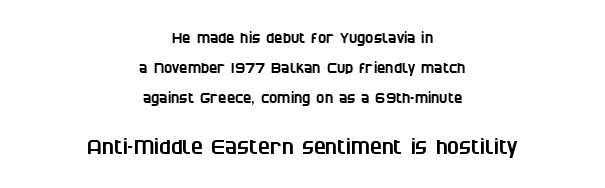
Q: Is the text underlined? A: No.
Q: How is the paragraph aligned? A: Centered.
Q: Is the spacing between letters normal or unusually wide? A: Normal.
Q: Is the spacing between lines tight, normal or loose? A: Loose.
Q: Which block of text is set in a larger size, the first (top) or the second (bottom)? A: The second (bottom) one.
